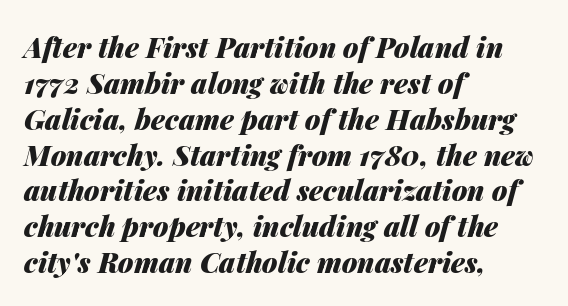
Typeset ragged right — the left edge is the straight one. Normally led — the rows are evenly, conventionally spaced. The letters advance in unequal steps, a hallmark of proportional type. This rendering features lettering with no underline.
